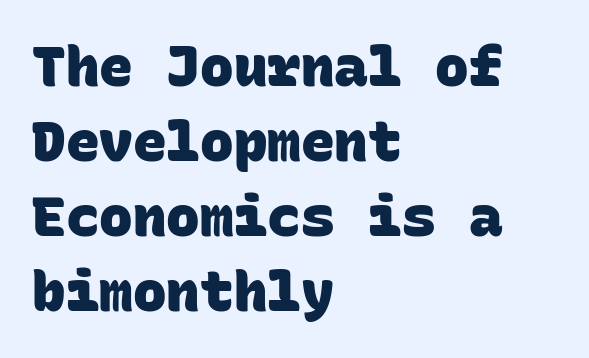
Q: Is the text bold? A: Yes.
Q: Is the typeface a serif or a sans-serif typeface? A: Sans-serif.
Q: Is the text underlined? A: No.
Q: How is the paragraph aligned? A: Left-aligned.
Q: Is the spacing between letters normal or unusually wide? A: Normal.
Q: Is the spacing between lines tight, normal or loose? A: Normal.
Q: Width (condensed, normal, or wide)? A: Normal.
Q: Stroke contrast? A: Low.
Q: x-height? A: Large.
Q: Monospaced? A: Yes.
